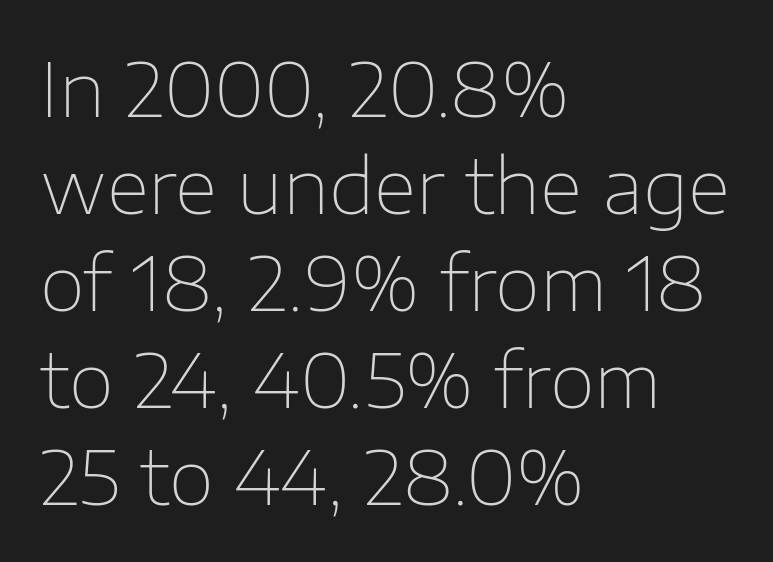
Q: Is the text bold? A: No.
Q: Is the text italic (slanted)? A: No, it is upright.
Q: Is the typeface a serif or a sans-serif typeface? A: Sans-serif.
Q: Is the text underlined? A: No.
Q: How is the paragraph aligned? A: Left-aligned.
Q: Is the spacing between letters normal or unusually wide? A: Normal.
Q: Is the spacing between lines tight, normal or loose? A: Normal.
Q: Width (condensed, normal, or wide)? A: Normal.
Q: Stroke contrast? A: Low.
Q: x-height? A: Medium.
Q: Monospaced? A: No.
